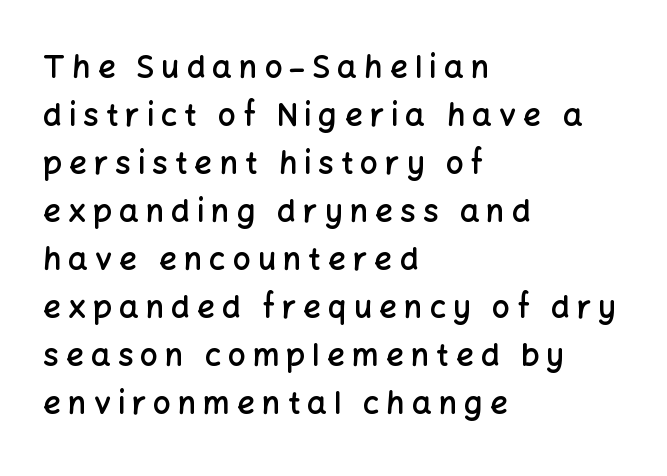
Successive baselines arrive at the customary interval. The characters look somewhat weighty, a semibold short of true bold. A typesetter would call this proportional, since set widths differ per character. This sample is left-justified, so line endings fall wherever the words run out. How are the letters spaced? Widely, with obvious added tracking. Descenders hang freely into open space.
